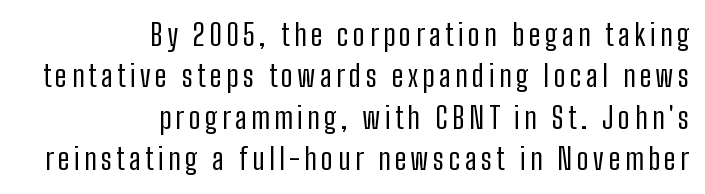
{"serif": "no", "italic": "no", "bold": "no", "weight": "regular", "width": "condensed", "stroke_contrast": "low", "x_height": "medium", "monospaced": "no", "underline": "no", "align": "right", "line_spacing": "normal", "line_spacing_ratio": 1.38, "glyph_px": 30}
